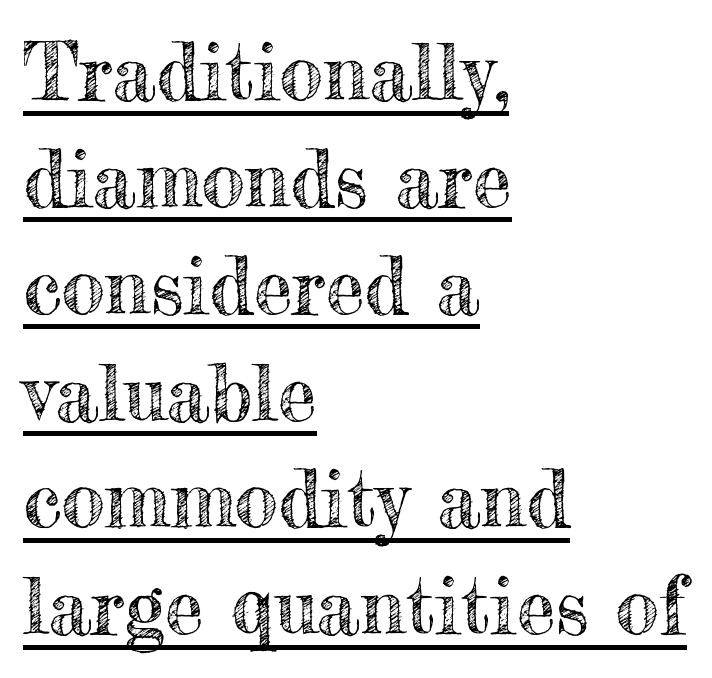
Q: Is the text italic (slanted)? A: No, it is upright.
Q: Is the text underlined? A: Yes.
Q: How is the paragraph aligned? A: Left-aligned.
Q: Is the spacing between letters normal or unusually wide? A: Normal.
Q: Is the spacing between lines tight, normal or loose? A: Normal.
Q: Width (condensed, normal, or wide)? A: Normal.
Q: x-height? A: Small.
Q: Monospaced? A: No.
